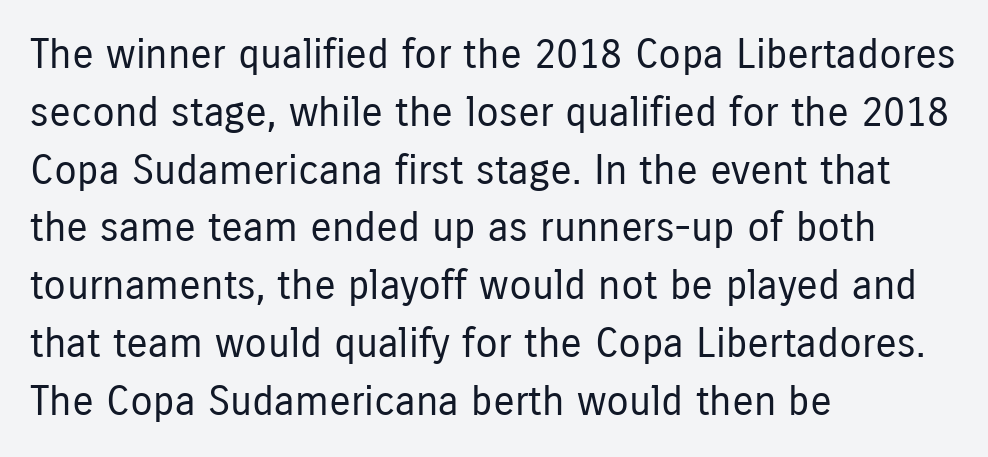
The image shows 41 px regular-weight, condensed sans-serif type, upright; set left-aligned, normal line spacing (1.41x), normal letter spacing, not underlined; low stroke contrast and a medium x-height.
